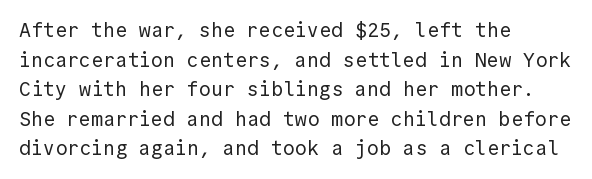
{"italic": "no", "bold": "no", "underline": "no", "align": "left", "line_spacing": "normal", "line_spacing_ratio": 1.48, "letter_spacing": "normal", "letter_spacing_em": 0.0, "glyph_px": 20}
